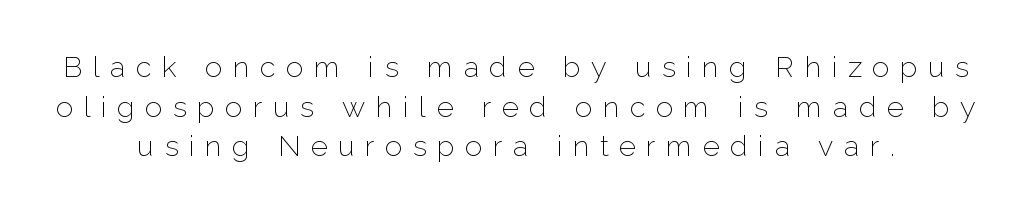
{"serif": "no", "italic": "no", "bold": "no", "weight": "light", "width": "normal", "stroke_contrast": "low", "x_height": "medium", "monospaced": "no", "underline": "no", "line_spacing": "normal", "line_spacing_ratio": 1.37, "letter_spacing": "wide", "letter_spacing_em": 0.36, "glyph_px": 29}
